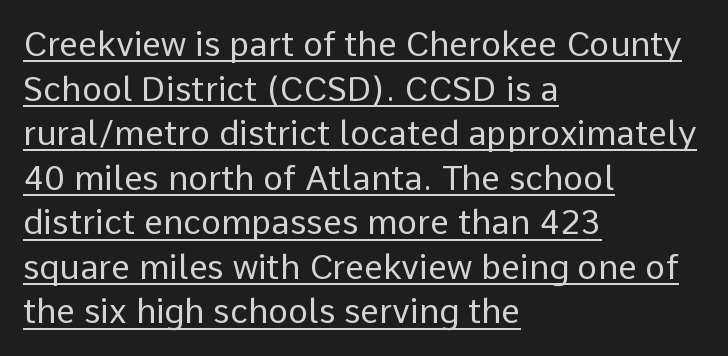
The image shows 34 px regular-weight sans-serif type, upright; set left-aligned, normal line spacing (1.31x), normal letter spacing, underlined; low stroke contrast and a medium x-height.
